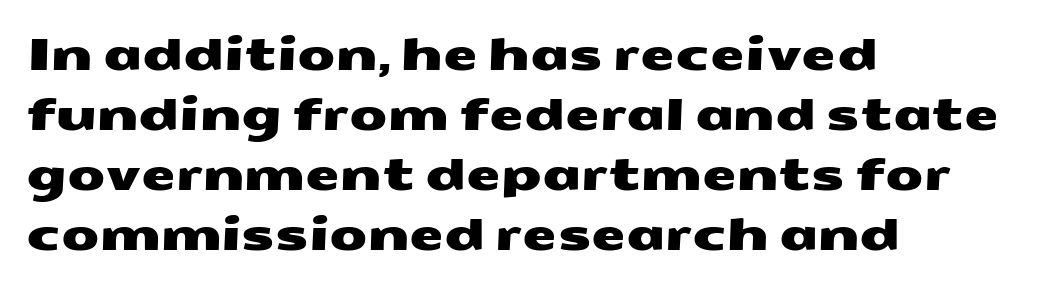
{"serif": "no", "width": "wide", "stroke_contrast": "medium", "x_height": "medium", "monospaced": "no", "underline": "no", "align": "left", "line_spacing": "normal", "line_spacing_ratio": 1.36, "letter_spacing": "normal", "letter_spacing_em": 0.0, "glyph_px": 44}
